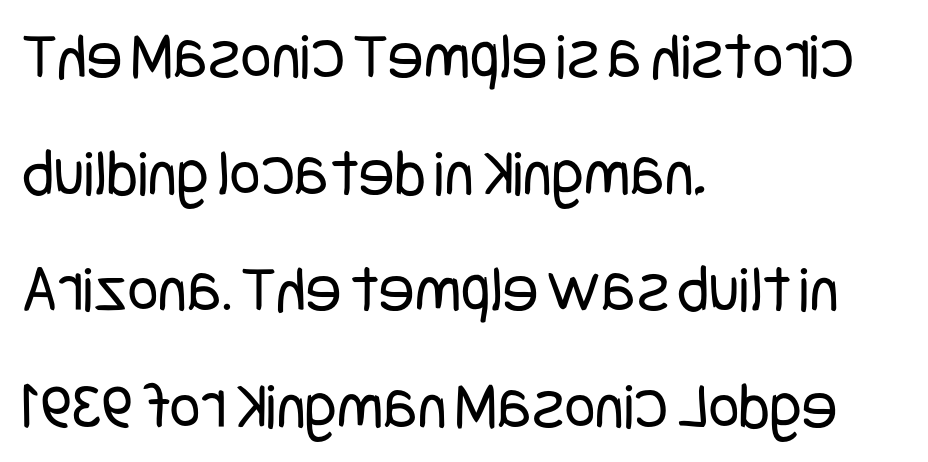
Q: Is the text bold? A: No.
Q: Is the text italic (slanted)? A: No, it is upright.
Q: Is the typeface a serif or a sans-serif typeface? A: Sans-serif.
Q: Is the text underlined? A: No.
Q: How is the paragraph aligned? A: Left-aligned.
Q: Is the spacing between letters normal or unusually wide? A: Normal.
Q: Width (condensed, normal, or wide)? A: Condensed.
Q: Stroke contrast? A: Low.
Q: x-height? A: Large.
